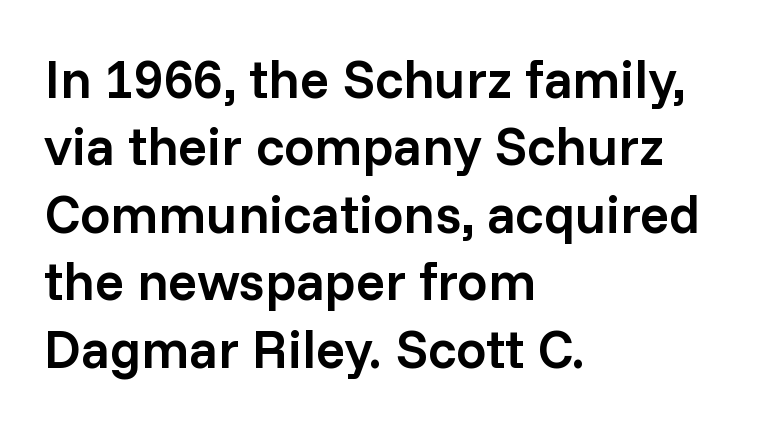
Q: Is the text bold? A: Semi-bold.
Q: Is the text italic (slanted)? A: No, it is upright.
Q: Is the typeface a serif or a sans-serif typeface? A: Sans-serif.
Q: Is the text underlined? A: No.
Q: How is the paragraph aligned? A: Left-aligned.
Q: Is the spacing between letters normal or unusually wide? A: Normal.
Q: Is the spacing between lines tight, normal or loose? A: Normal.
Q: Width (condensed, normal, or wide)? A: Normal.
Q: Stroke contrast? A: Low.
Q: x-height? A: Medium.
Q: Monospaced? A: No.
